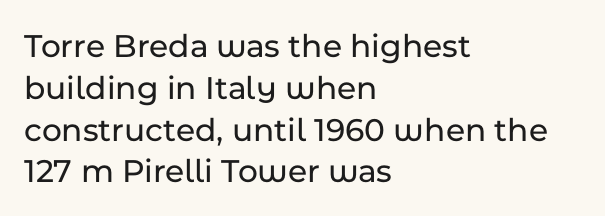
Q: Is the text italic (slanted)? A: No, it is upright.
Q: Is the typeface a serif or a sans-serif typeface? A: Sans-serif.
Q: Is the text underlined? A: No.
Q: How is the paragraph aligned? A: Left-aligned.
Q: Is the spacing between letters normal or unusually wide? A: Normal.
Q: Width (condensed, normal, or wide)? A: Normal.
Q: Stroke contrast? A: Low.
Q: x-height? A: Medium.
Q: Monospaced? A: No.
